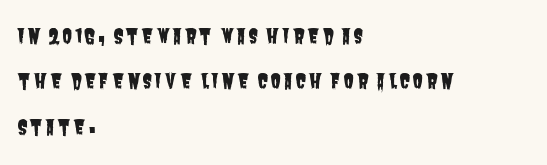
{"underline": "no", "align": "left", "line_spacing": "loose", "line_spacing_ratio": 2.27, "glyph_px": 20}
